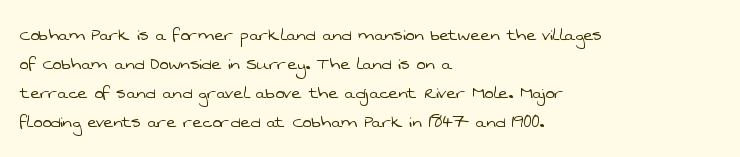
The image shows 21 px text type; set left-aligned, normal line spacing (1.38x), normal letter spacing, not underlined.
